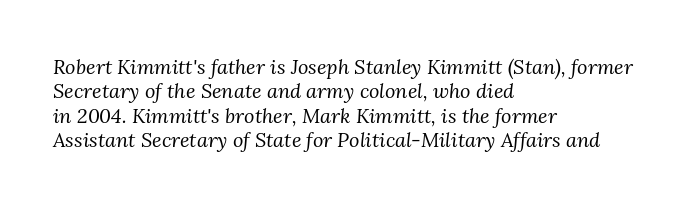
{"italic": "yes", "lean": "right", "slant_degrees": 3, "bold": "no", "underline": "no", "align": "left", "line_spacing_ratio": 1.22, "letter_spacing": "normal", "letter_spacing_em": 0.0, "glyph_px": 20}
